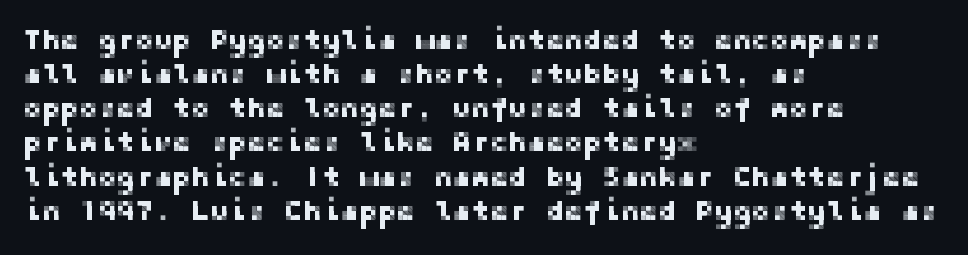
The image shows 28 px sans-serif type, upright; set left-aligned, line spacing 1.22x, normal letter spacing, not underlined; low stroke contrast and a medium x-height.
